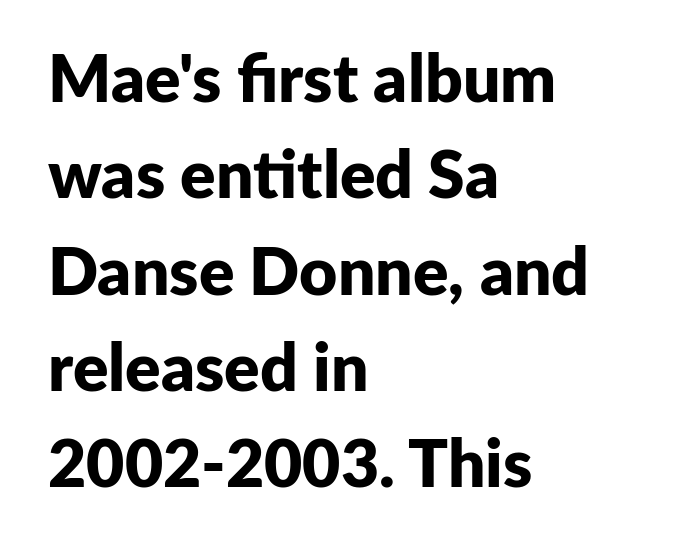
Q: Is the text bold? A: Yes.
Q: Is the text italic (slanted)? A: No, it is upright.
Q: Is the typeface a serif or a sans-serif typeface? A: Sans-serif.
Q: Is the text underlined? A: No.
Q: How is the paragraph aligned? A: Left-aligned.
Q: Is the spacing between letters normal or unusually wide? A: Normal.
Q: Is the spacing between lines tight, normal or loose? A: Normal.
Q: Width (condensed, normal, or wide)? A: Normal.
Q: Stroke contrast? A: Low.
Q: x-height? A: Medium.
Q: Monospaced? A: No.
